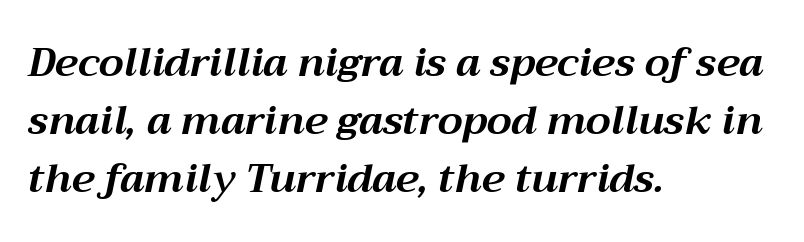
The image shows 40 px bold type, italic (leaning right); set left-aligned, normal line spacing (1.45x), normal letter spacing, not underlined; medium stroke contrast and a medium x-height.
